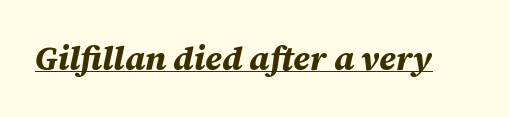
{"italic": "yes", "lean": "right", "slant_degrees": 12, "bold": "yes", "weight": "bold", "width": "normal", "stroke_contrast": "medium", "x_height": "large", "monospaced": "no", "underline": "yes", "letter_spacing": "normal", "letter_spacing_em": 0.0, "glyph_px": 33}
